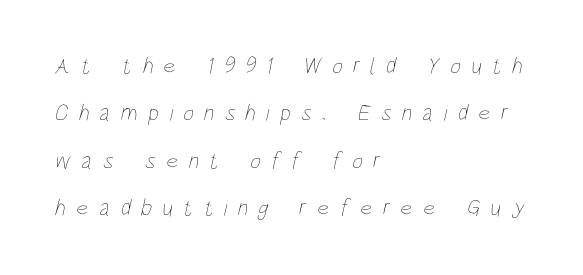
This rendering widens character spacing well past its baseline value. Loosely led — the rows are spread out. Left-aligned paragraph, ragged on the right. Descenders hang freely into open space.
